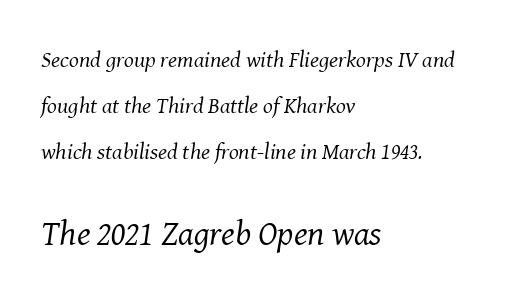
The image shows 35 px regular-weight serif type, italic (leaning right); set left-aligned, loose line spacing (1.99x), normal letter spacing, not underlined; the second (bottom) block is 1.52x larger; medium stroke contrast and a medium x-height.
